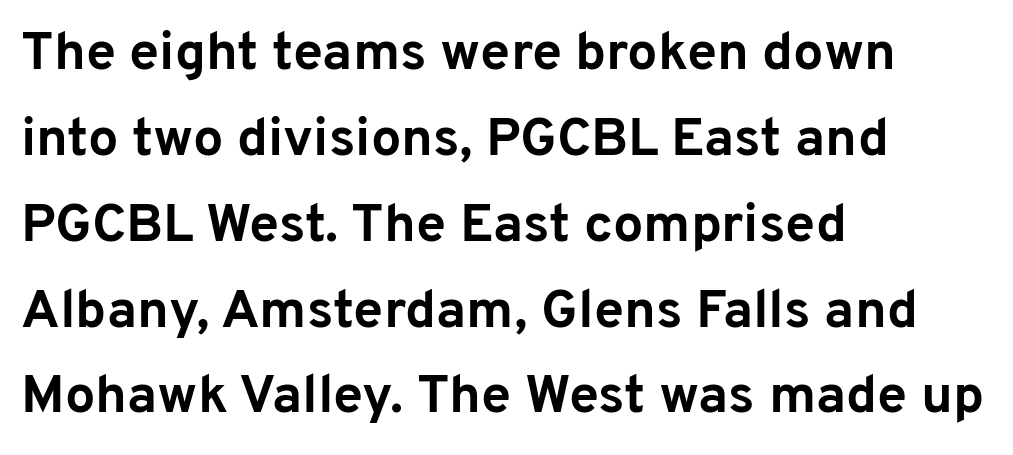
{"serif": "no", "italic": "no", "bold": "yes", "weight": "bold", "width": "normal", "stroke_contrast": "low", "x_height": "medium", "monospaced": "no", "underline": "no", "align": "left", "line_spacing": "normal", "line_spacing_ratio": 1.59, "letter_spacing": "normal", "letter_spacing_em": 0.0, "glyph_px": 54}
